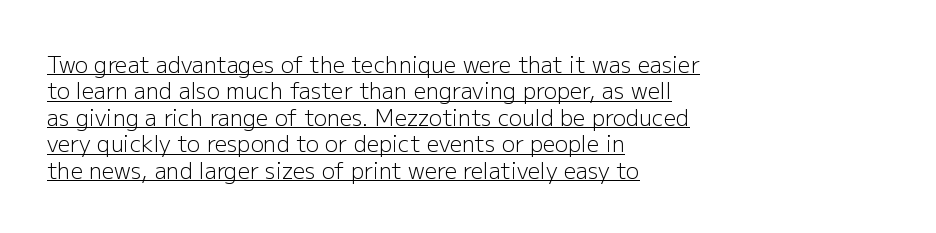
Q: Is the text bold? A: No.
Q: Is the text italic (slanted)? A: No, it is upright.
Q: Is the text underlined? A: Yes.
Q: How is the paragraph aligned? A: Left-aligned.
Q: Is the spacing between letters normal or unusually wide? A: Normal.
